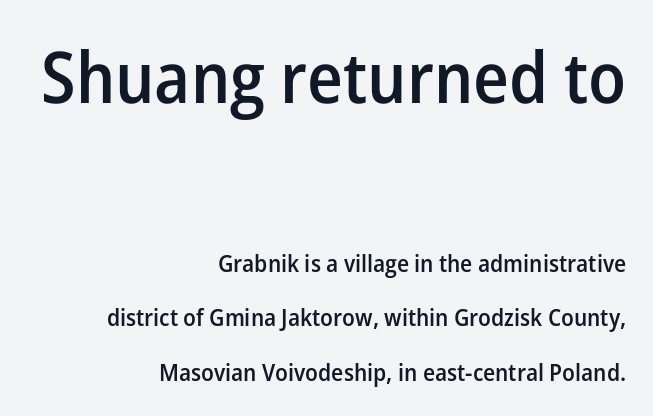
The sample has been set in demibold, a notch under bold. Each letter keeps its own natural width here, so spacing adapts to shape. The glyphs in this specimen are sans serif. The upper block of text is set noticeably larger than the block beneath it.
